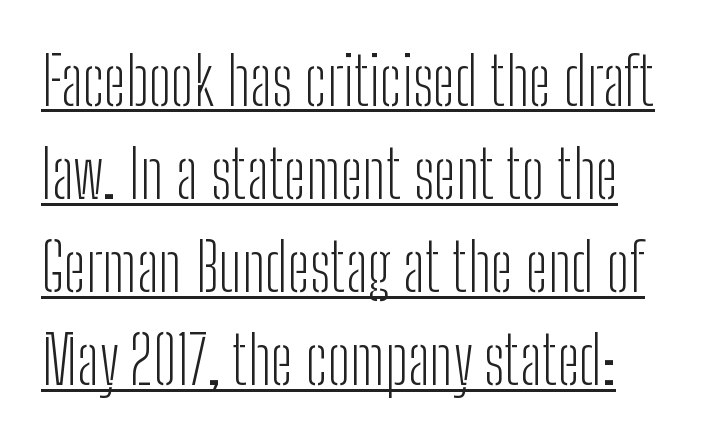
{"serif": "no", "italic": "no", "bold": "no", "weight": "light", "width": "condensed", "stroke_contrast": "low", "x_height": "medium", "monospaced": "no", "underline": "yes", "line_spacing": "normal", "line_spacing_ratio": 1.41, "letter_spacing": "normal", "letter_spacing_em": 0.0, "glyph_px": 66}
